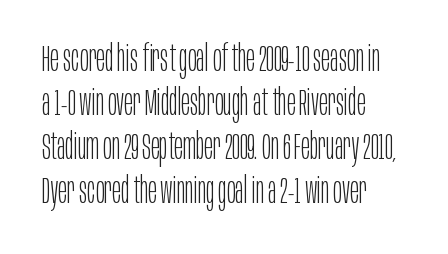
Plain, unruled lines of type. Line beginnings align vertically; line endings do not. Standard letterfit; no display-style spreading of the glyphs. Here the designer chose a conventional face with non-uniform glyph widths. No italicization has been applied; the sample stays upright. Compared with a typical body face, this is equally light or lighter still.
